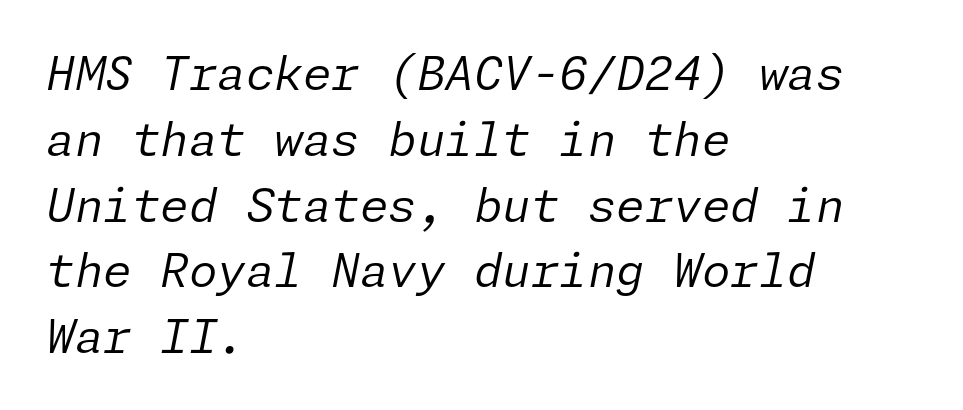
The face used here has a pronounced slope to its letters. Line spacing here is normal. Honestly, there is no underline to notice here at all. Layout note: lines flush left.
